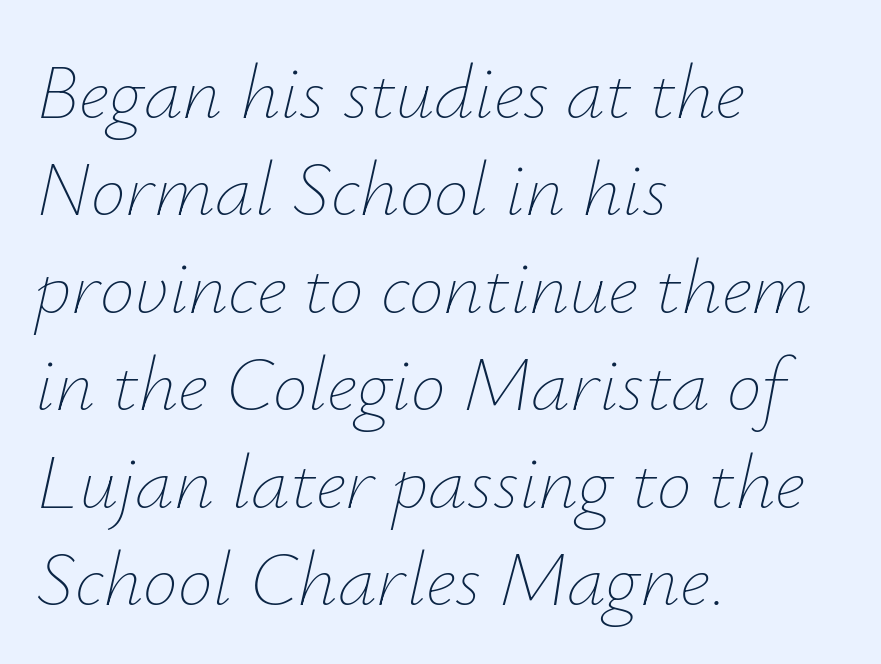
Quick note: interline space is typical. No chunkiness to these letters — they're not bold. Does the copy run flush right? No — it runs flush left. Proportional: the letters do not fall into vertical columns.
